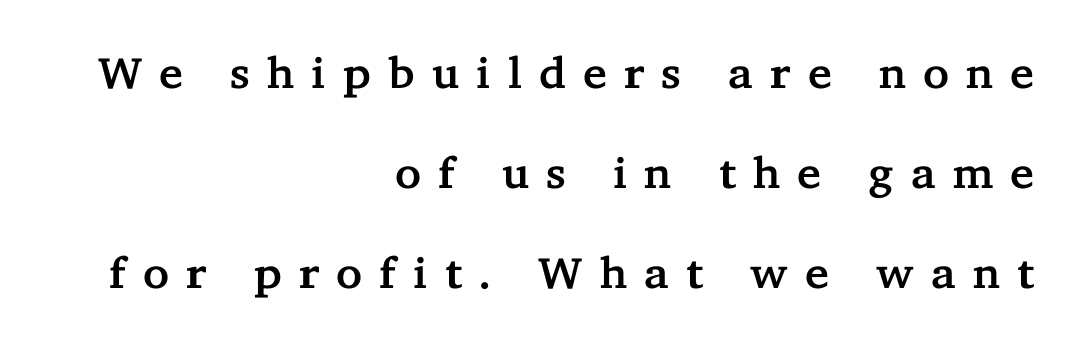
{"serif": "yes", "italic": "no", "width": "normal", "stroke_contrast": "low", "x_height": "medium", "monospaced": "no", "underline": "no", "align": "right", "line_spacing": "loose", "line_spacing_ratio": 2.27, "letter_spacing": "wide", "letter_spacing_em": 0.39, "glyph_px": 44}
